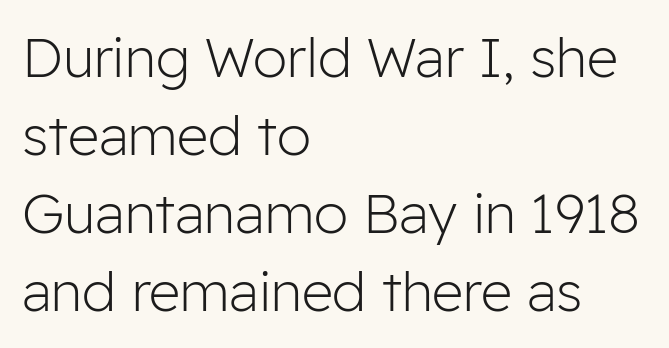
The image shows 55 px light sans-serif type, upright; set left-aligned, normal line spacing (1.42x), normal letter spacing, not underlined; low stroke contrast and a medium x-height.
